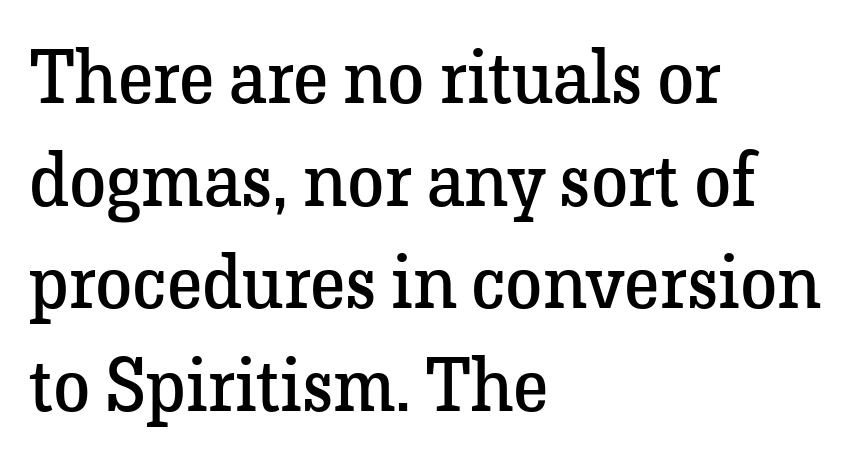
{"serif": "yes", "italic": "no", "bold": "no", "weight": "regular", "width": "normal", "stroke_contrast": "low", "x_height": "medium", "monospaced": "no", "underline": "no", "align": "left", "line_spacing": "normal", "line_spacing_ratio": 1.37, "letter_spacing": "normal", "letter_spacing_em": 0.0, "glyph_px": 75}
